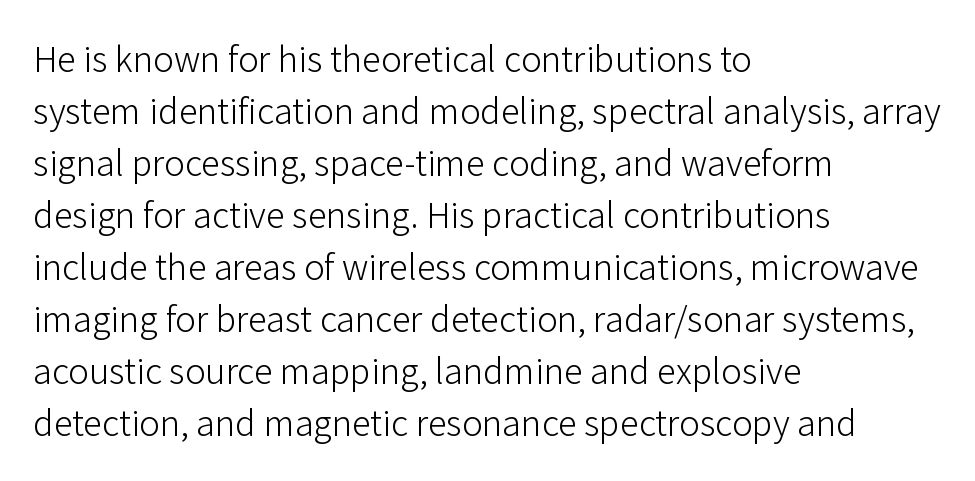
Examine the stroke ends and you'll find no serifs. Short note: letters normally spaced. Looks like regular typesetting: each glyph gets only the width it needs. Is the stroke heavy? The answer is a plain regular-or-lighter. Casual observation: everything's shoved over to the left.
